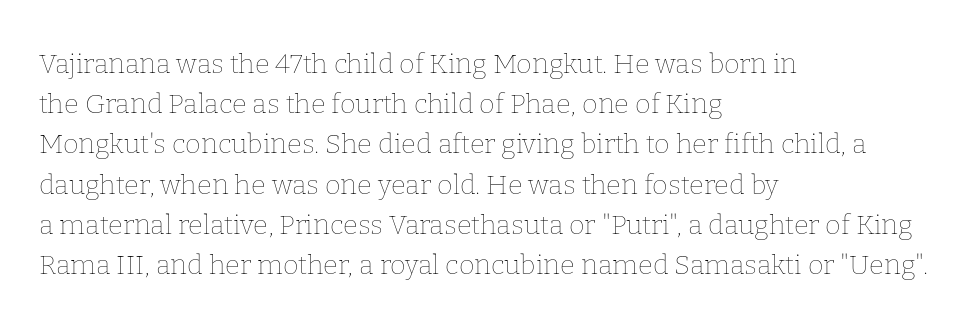
The image shows 27 px text type, upright; set left-aligned, normal line spacing (1.49x), normal letter spacing, not underlined.
